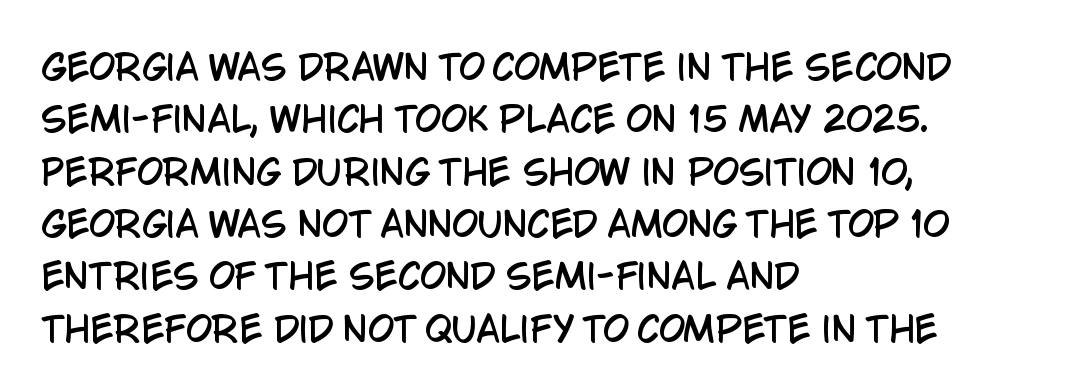
The image shows 34 px condensed sans-serif type, upright; set left-aligned, normal line spacing (1.54x), normal letter spacing, not underlined; low stroke contrast and a large x-height.
